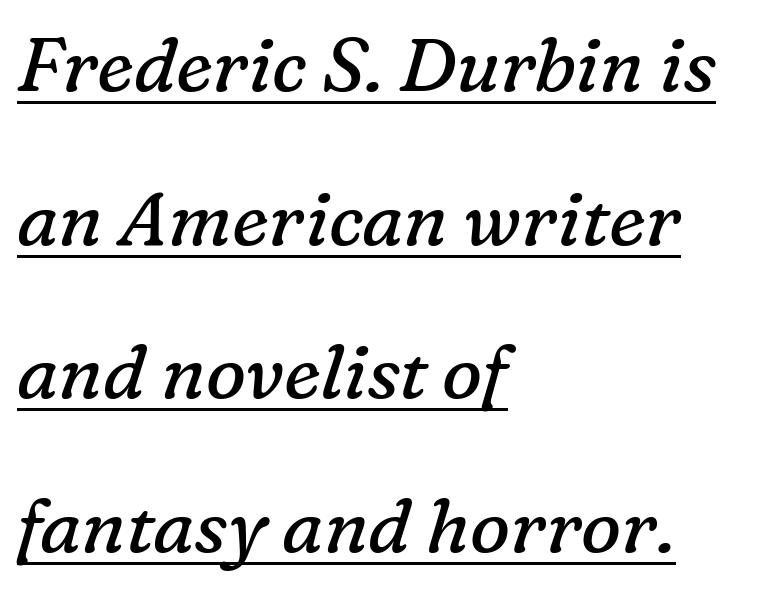
Q: Is the text bold? A: No.
Q: Is the text italic (slanted)? A: Yes, it leans right by about 16 degrees.
Q: Is the typeface a serif or a sans-serif typeface? A: Serif.
Q: Is the text underlined? A: Yes.
Q: How is the paragraph aligned? A: Left-aligned.
Q: Is the spacing between letters normal or unusually wide? A: Normal.
Q: Is the spacing between lines tight, normal or loose? A: Loose.
Q: Width (condensed, normal, or wide)? A: Normal.
Q: Stroke contrast? A: Low.
Q: x-height? A: Medium.
Q: Monospaced? A: No.
